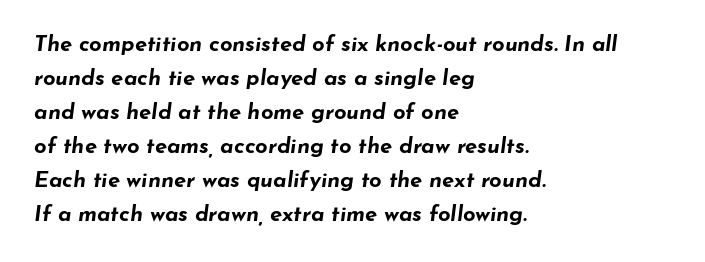
The passage shown is emphatically bold. The letterforms sit shoulder to shoulder at normal distance. The rows are spaced the way most documents space them. Casual observation: everything's shoved over to the left. Has an underline been added? It has not. Style check: oblique.
